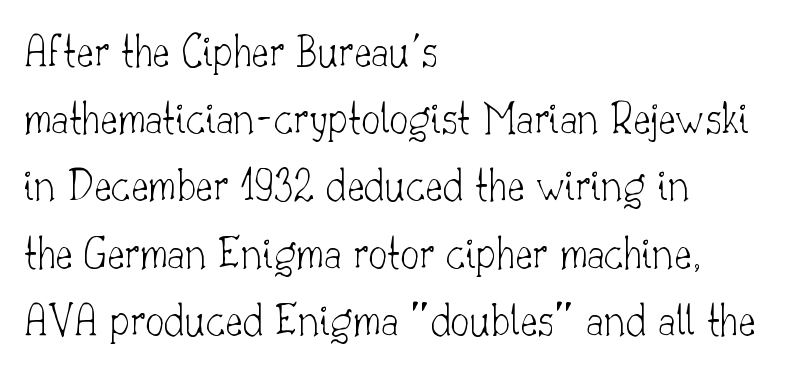
In CSS terms this would be text-align: left. Inter-character spacing is left at the font's built-in metrics. Italic? Not at all — the glyphs are vertical. The string is rendered with underlining switched off. Is this a fixed-width face? No — the glyphs have proportional, varying widths.
